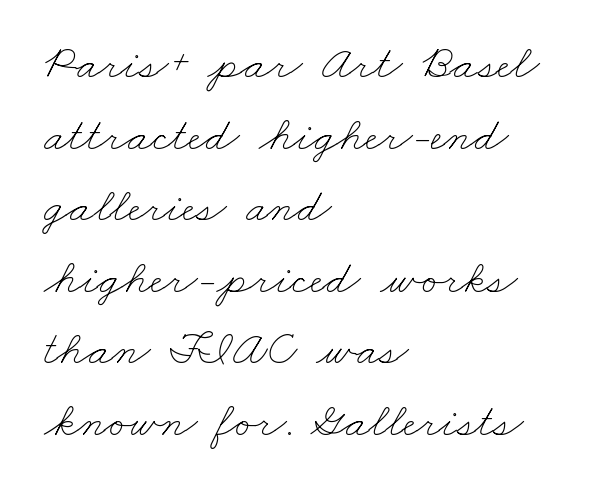
Descenders are the only things crossing below the line. The letters advance in unequal steps, a hallmark of proportional type. Standard letterfit; no display-style spreading of the glyphs. Vertical stems look standard width or narrower in stroke.
